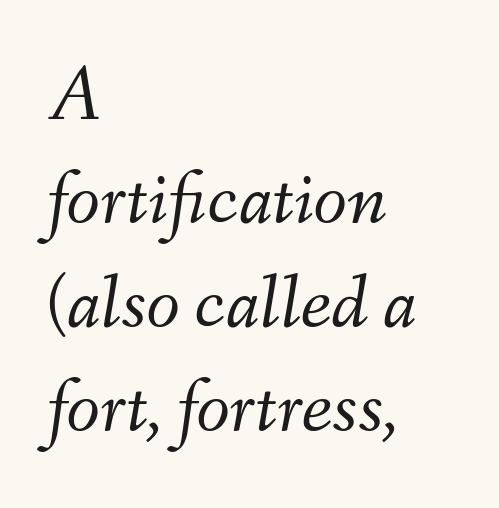
Q: Is the text bold? A: No.
Q: Is the text italic (slanted)? A: Yes, it leans right by about 9 degrees.
Q: Is the text underlined? A: No.
Q: How is the paragraph aligned? A: Left-aligned.
Q: Is the spacing between letters normal or unusually wide? A: Normal.
Q: Is the spacing between lines tight, normal or loose? A: Normal.
Q: Width (condensed, normal, or wide)? A: Normal.
Q: Stroke contrast? A: Medium.
Q: x-height? A: Small.
Q: Monospaced? A: No.
